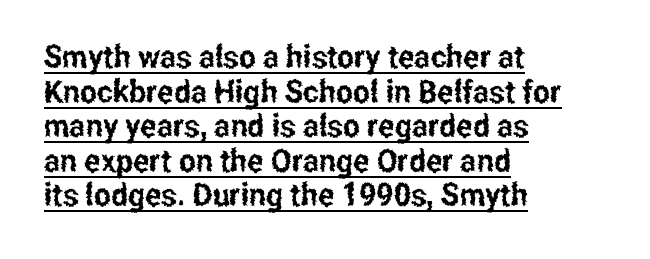
The image shows 32 px condensed sans-serif type, upright; set left-aligned, tight line spacing (1.08x), normal letter spacing, underlined; low stroke contrast and a medium x-height.
